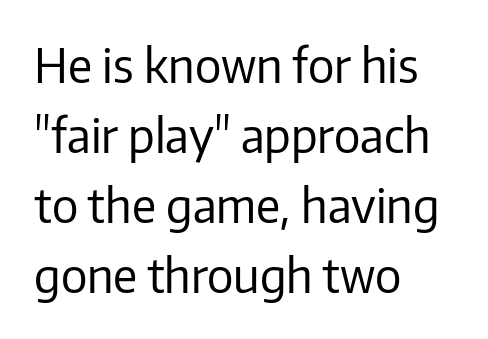
The image shows 47 px regular-weight sans-serif type, upright; set left-aligned, normal line spacing (1.49x), normal letter spacing, not underlined; low stroke contrast and a medium x-height.
